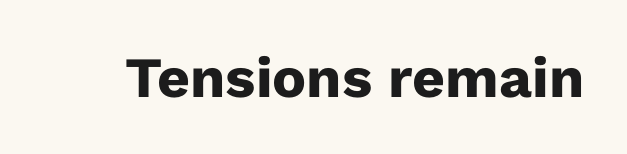
{"serif": "no", "italic": "no", "bold": "yes", "weight": "heavy", "width": "normal", "stroke_contrast": "low", "x_height": "medium", "monospaced": "no", "underline": "no", "letter_spacing": "normal", "letter_spacing_em": 0.0, "glyph_px": 57}
